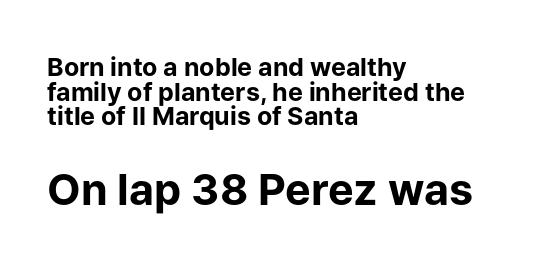
{"serif": "no", "italic": "no", "bold": "yes", "weight": "bold", "width": "normal", "stroke_contrast": "low", "x_height": "medium", "monospaced": "no", "underline": "no", "align": "left", "line_spacing": "tight", "line_spacing_ratio": 0.99, "letter_spacing": "normal", "letter_spacing_em": 0.0, "larger_block": "second", "size_ratio": 1.72, "glyph_px": 43}
